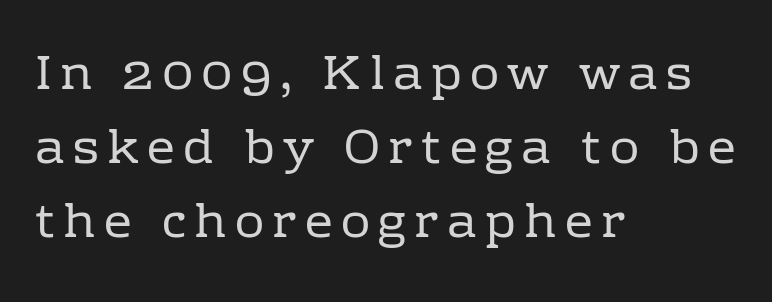
Q: Is the text bold? A: No.
Q: Is the text italic (slanted)? A: No, it is upright.
Q: Is the typeface a serif or a sans-serif typeface? A: Serif.
Q: Is the text underlined? A: No.
Q: How is the paragraph aligned? A: Left-aligned.
Q: Is the spacing between lines tight, normal or loose? A: Normal.
Q: Width (condensed, normal, or wide)? A: Normal.
Q: Stroke contrast? A: Low.
Q: x-height? A: Medium.
Q: Monospaced? A: No.
